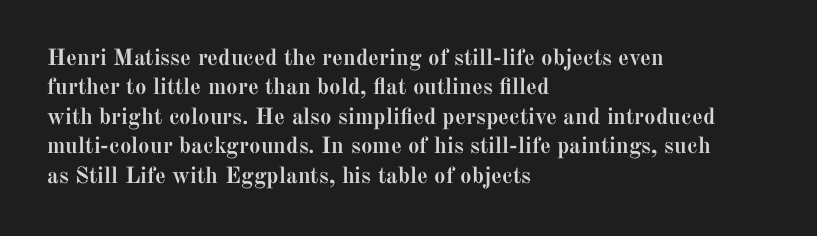
In terms of posture, this sample is upright. Whoever set this chose a conventional vertical rhythm. The space directly below the letters is spotless. A typesetter would call this zero additional tracking.
